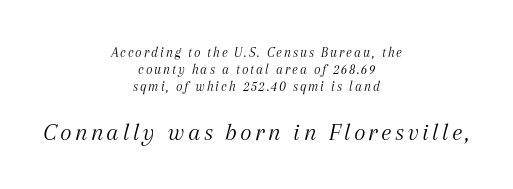
Q: Is the text bold? A: No.
Q: Is the text italic (slanted)? A: Yes, it leans right by about 12 degrees.
Q: Is the text underlined? A: No.
Q: How is the paragraph aligned? A: Centered.
Q: Which block of text is set in a larger size, the first (top) or the second (bottom)? A: The second (bottom) one.
